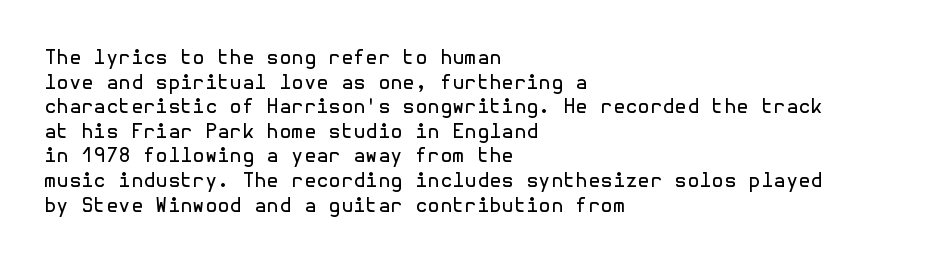
Q: Is the text bold? A: No.
Q: Is the text italic (slanted)? A: No, it is upright.
Q: Is the text underlined? A: No.
Q: How is the paragraph aligned? A: Left-aligned.
Q: Is the spacing between letters normal or unusually wide? A: Normal.
